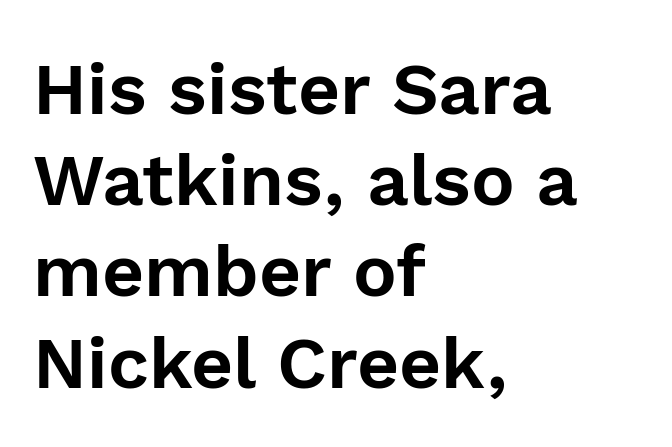
Q: Is the text italic (slanted)? A: No, it is upright.
Q: Is the typeface a serif or a sans-serif typeface? A: Sans-serif.
Q: Is the text underlined? A: No.
Q: How is the paragraph aligned? A: Left-aligned.
Q: Is the spacing between letters normal or unusually wide? A: Normal.
Q: Is the spacing between lines tight, normal or loose? A: Normal.
Q: Width (condensed, normal, or wide)? A: Normal.
Q: x-height? A: Medium.
Q: Monospaced? A: No.
